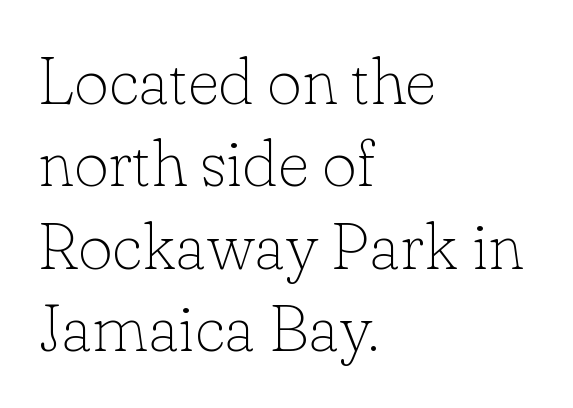
{"serif": "yes", "italic": "no", "bold": "no", "weight": "thin", "width": "normal", "stroke_contrast": "low", "x_height": "small", "monospaced": "no", "underline": "no", "align": "left", "line_spacing_ratio": 1.23, "letter_spacing": "normal", "letter_spacing_em": 0.0, "glyph_px": 67}
